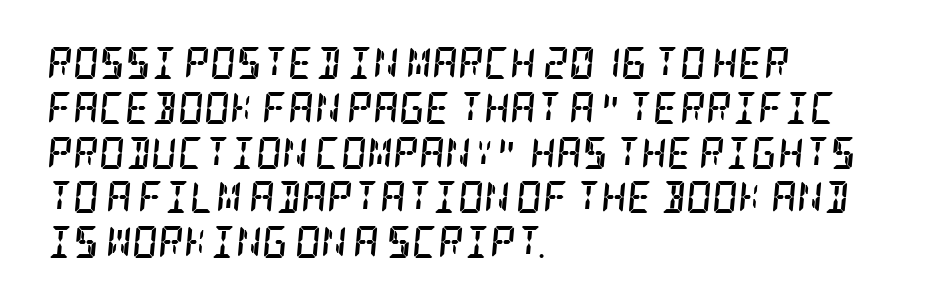
Q: Is the text bold? A: Yes.
Q: Is the text italic (slanted)? A: Yes, it leans right by about 5 degrees.
Q: Is the typeface a serif or a sans-serif typeface? A: Serif.
Q: Is the text underlined? A: No.
Q: How is the paragraph aligned? A: Left-aligned.
Q: Is the spacing between letters normal or unusually wide? A: Normal.
Q: Is the spacing between lines tight, normal or loose? A: Normal.
Q: Width (condensed, normal, or wide)? A: Condensed.
Q: Stroke contrast? A: Low.
Q: x-height? A: Large.
